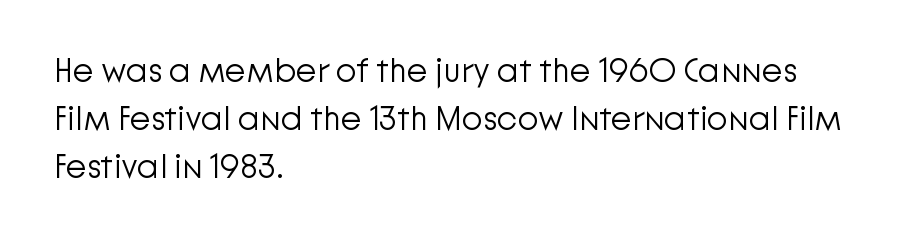
{"serif": "no", "italic": "no", "bold": "no", "weight": "light", "width": "normal", "stroke_contrast": "low", "x_height": "medium", "monospaced": "no", "underline": "no", "align": "left", "line_spacing": "normal", "line_spacing_ratio": 1.41, "letter_spacing": "normal", "letter_spacing_em": 0.0, "glyph_px": 34}
